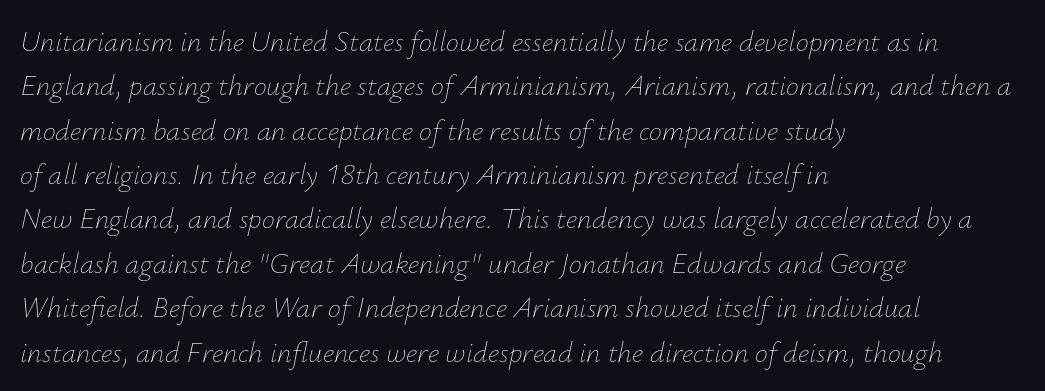
Decoration check: the copy has no underline. Is this a fixed-width face? No — the glyphs have proportional, varying widths. If you drew a line through each stem, it would be angled. Line spacing here is normal.
